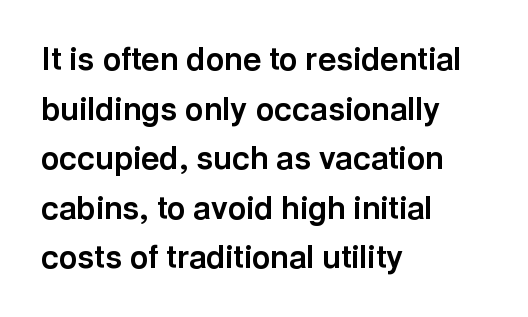
Q: Is the text bold? A: Yes.
Q: Is the text italic (slanted)? A: No, it is upright.
Q: Is the typeface a serif or a sans-serif typeface? A: Sans-serif.
Q: Is the text underlined? A: No.
Q: How is the paragraph aligned? A: Left-aligned.
Q: Is the spacing between letters normal or unusually wide? A: Normal.
Q: Is the spacing between lines tight, normal or loose? A: Normal.
Q: Width (condensed, normal, or wide)? A: Normal.
Q: x-height? A: Medium.
Q: Monospaced? A: No.
